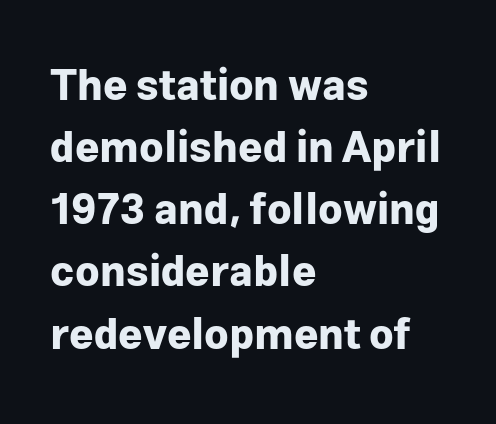
The image shows 42 px bold sans-serif type, upright; set left-aligned, normal line spacing (1.48x), normal letter spacing, not underlined; low stroke contrast and a medium x-height.
